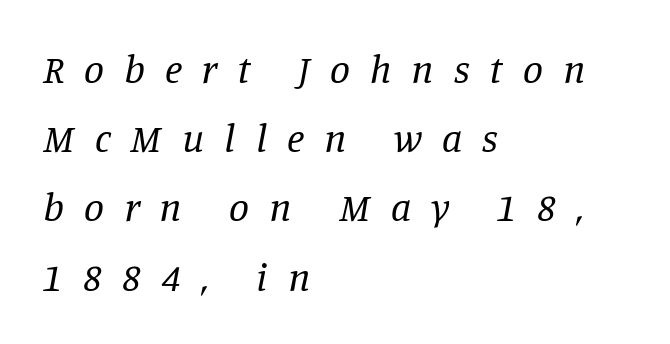
Q: Is the text bold? A: No.
Q: Is the text italic (slanted)? A: Yes, it leans right by about 11 degrees.
Q: Is the typeface a serif or a sans-serif typeface? A: Serif.
Q: Is the text underlined? A: No.
Q: How is the paragraph aligned? A: Left-aligned.
Q: Is the spacing between letters normal or unusually wide? A: Unusually wide.
Q: Width (condensed, normal, or wide)? A: Normal.
Q: Stroke contrast? A: Low.
Q: x-height? A: Large.
Q: Monospaced? A: No.
